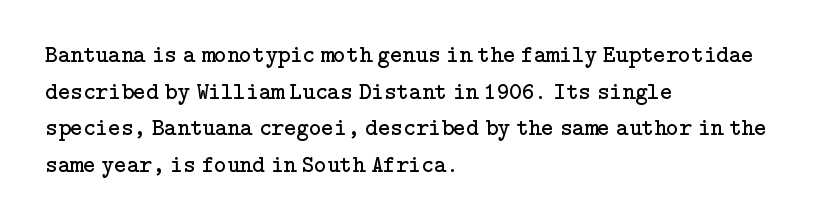
The image shows 24 px text type, upright; set left-aligned, normal line spacing (1.53x), normal letter spacing, not underlined.
